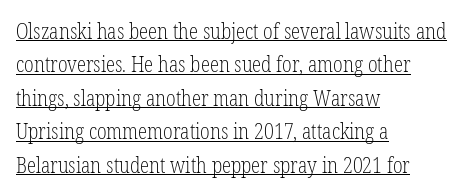
{"italic": "no", "bold": "no", "underline": "yes", "align": "left", "line_spacing": "normal", "line_spacing_ratio": 1.59, "letter_spacing": "normal", "letter_spacing_em": 0.0, "glyph_px": 21}
